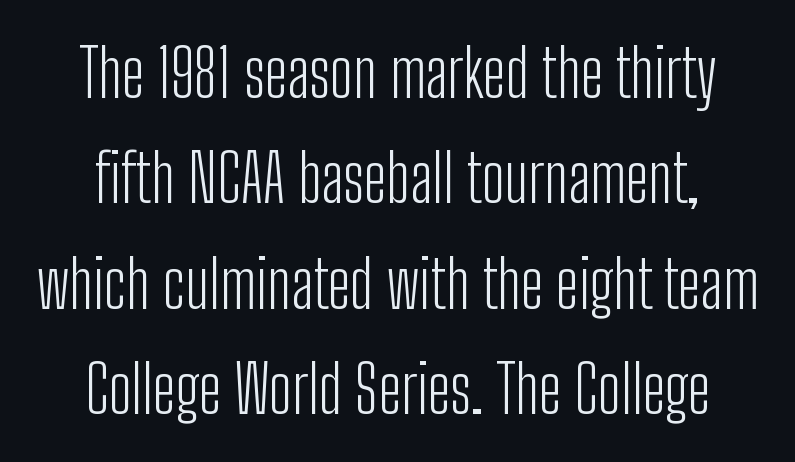
The image shows 65 px light, condensed sans-serif type, upright; set normal line spacing (1.62x), normal letter spacing, not underlined; low stroke contrast and a medium x-height.
